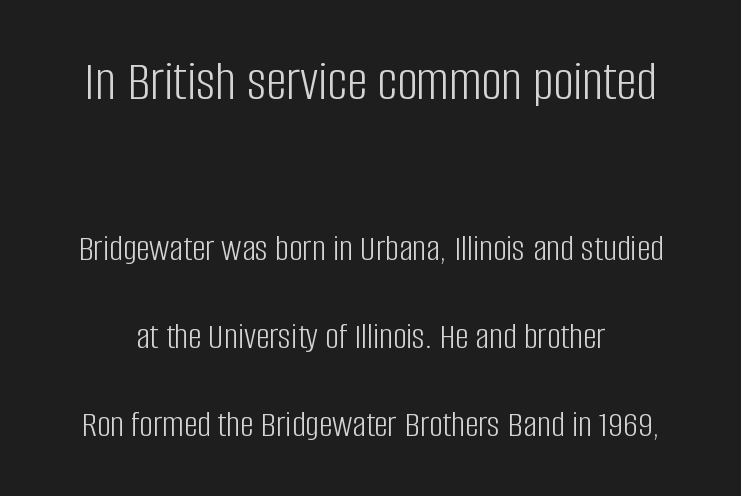
{"serif": "no", "italic": "no", "bold": "no", "weight": "light", "width": "condensed", "stroke_contrast": "low", "x_height": "large", "monospaced": "no", "underline": "no", "line_spacing": "loose", "line_spacing_ratio": 2.32, "letter_spacing": "normal", "letter_spacing_em": 0.0, "larger_block": "first", "size_ratio": 1.5, "glyph_px": 57}
